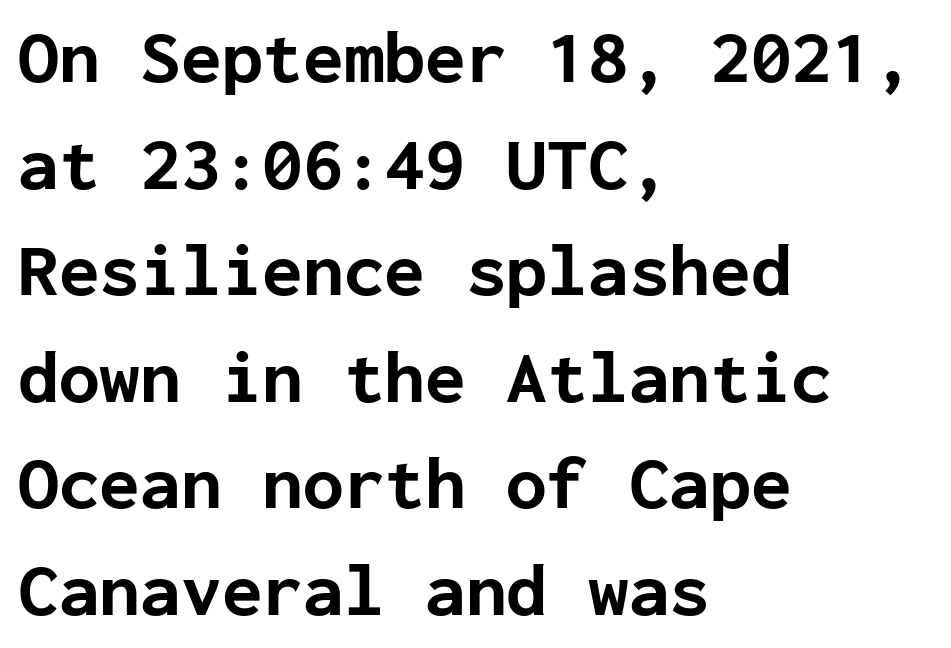
Q: Is the text bold? A: Yes.
Q: Is the text italic (slanted)? A: No, it is upright.
Q: Is the typeface a serif or a sans-serif typeface? A: Sans-serif.
Q: Is the text underlined? A: No.
Q: How is the paragraph aligned? A: Left-aligned.
Q: Is the spacing between letters normal or unusually wide? A: Normal.
Q: Is the spacing between lines tight, normal or loose? A: Normal.
Q: Width (condensed, normal, or wide)? A: Normal.
Q: Stroke contrast? A: Low.
Q: x-height? A: Medium.
Q: Monospaced? A: Yes.
